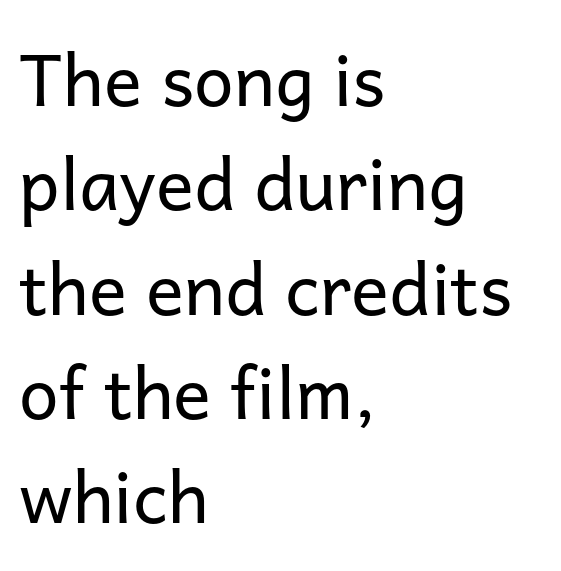
The image shows 71 px regular-weight sans-serif type, upright; set left-aligned, normal line spacing (1.47x), normal letter spacing, not underlined; low stroke contrast and a medium x-height.
